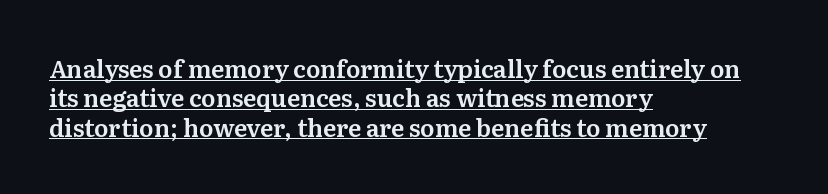
Q: Is the text italic (slanted)? A: No, it is upright.
Q: Is the text underlined? A: Yes.
Q: How is the paragraph aligned? A: Left-aligned.
Q: Is the spacing between letters normal or unusually wide? A: Normal.
